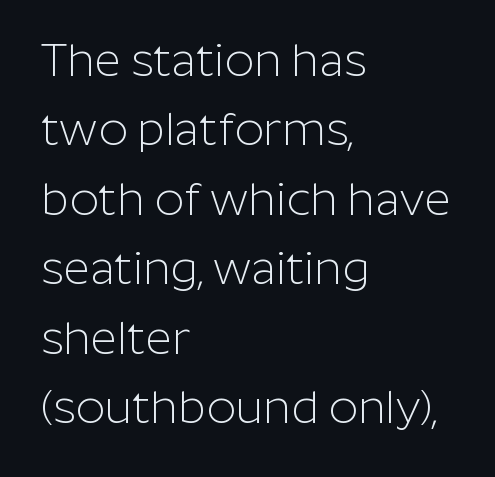
Typographically, this falls in the sans-serif category. Interline gaps are of average width in this sample. Do the characters align in a grid? No, the font is proportional. Tracking here is standard; glyphs follow each other at the usual distance. Rule under the text: the space is simply empty.
